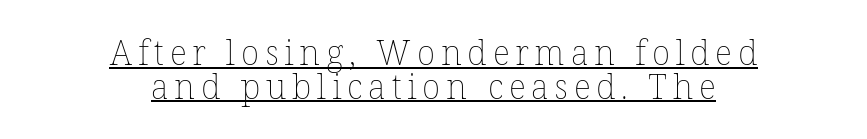
{"italic": "no", "bold": "no", "weight": "thin", "width": "normal", "stroke_contrast": "low", "x_height": "medium", "monospaced": "no", "underline": "yes", "align": "center", "line_spacing": "tight", "line_spacing_ratio": 0.99, "glyph_px": 34}
